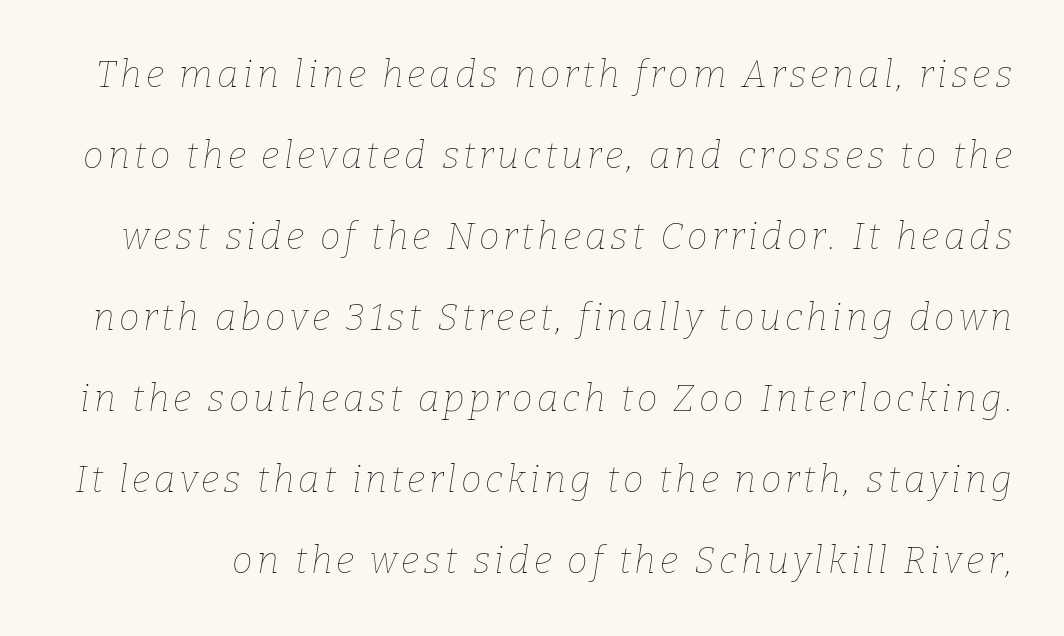
The rendering applies a slant to the glyphs. Horizontal bands of white between lines are thick stripes. A bare baseline throughout the passage. Nothing heavy about these letters — not bold at all. A typesetter would call this proportional, since set widths differ per character.
